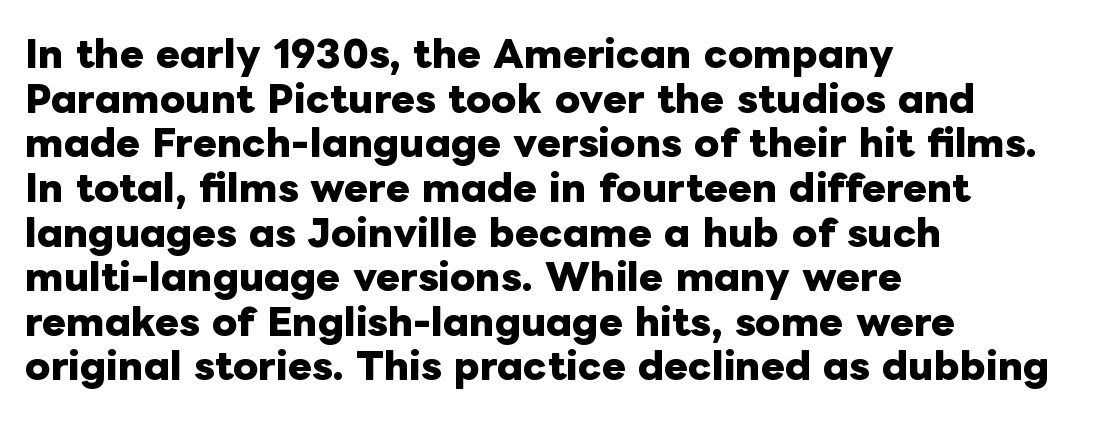
Upright lettering throughout. Tracking here is standard; glyphs follow each other at the usual distance. Set as a true bold cut, around the 700 mark. Think of a printed novel: that variable character pitch is what you see here.
